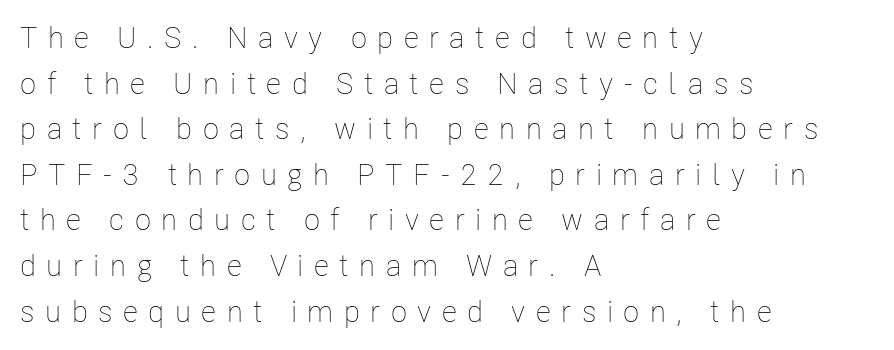
Q: Is the text bold? A: No.
Q: Is the text italic (slanted)? A: No, it is upright.
Q: Is the text underlined? A: No.
Q: How is the paragraph aligned? A: Left-aligned.
Q: Is the spacing between letters normal or unusually wide? A: Unusually wide.
Q: Is the spacing between lines tight, normal or loose? A: Normal.
Q: Width (condensed, normal, or wide)? A: Condensed.
Q: Stroke contrast? A: Low.
Q: x-height? A: Medium.
Q: Monospaced? A: No.
